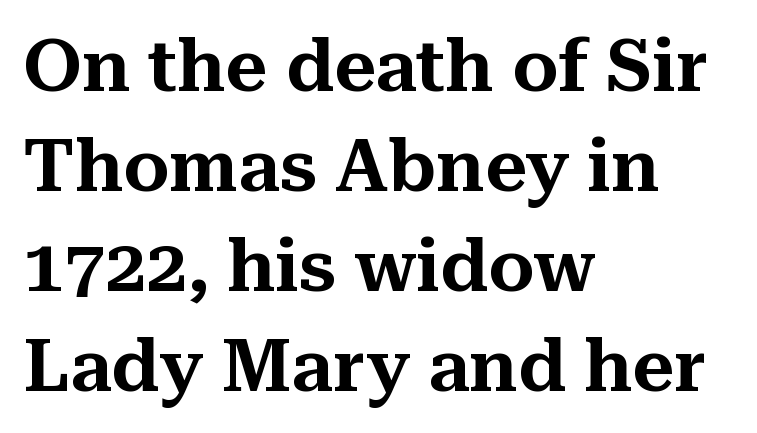
{"serif": "yes", "italic": "no", "width": "normal", "stroke_contrast": "medium", "x_height": "medium", "monospaced": "no", "underline": "no", "align": "left", "line_spacing": "normal", "line_spacing_ratio": 1.37, "letter_spacing": "normal", "letter_spacing_em": 0.0, "glyph_px": 73}
